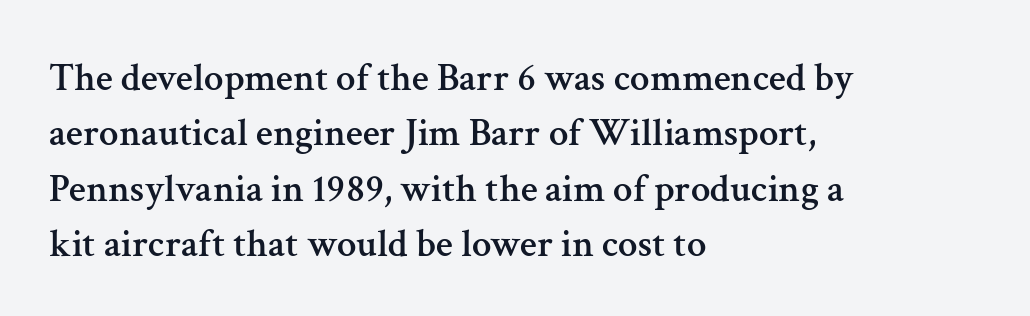
{"serif": "yes", "italic": "no", "width": "normal", "stroke_contrast": "medium", "x_height": "medium", "monospaced": "no", "underline": "no", "align": "left", "line_spacing": "normal", "line_spacing_ratio": 1.42, "letter_spacing": "normal", "letter_spacing_em": 0.0, "glyph_px": 39}
